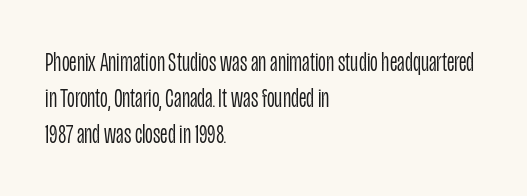
Q: Is the text bold? A: No.
Q: Is the text italic (slanted)? A: No, it is upright.
Q: Is the text underlined? A: No.
Q: How is the paragraph aligned? A: Left-aligned.
Q: Is the spacing between letters normal or unusually wide? A: Normal.
Q: Is the spacing between lines tight, normal or loose? A: Normal.
